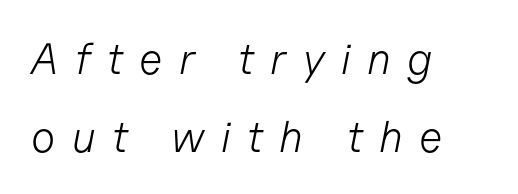
Q: Is the text bold? A: No.
Q: Is the text italic (slanted)? A: Yes, it leans right by about 11 degrees.
Q: Is the text underlined? A: No.
Q: How is the paragraph aligned? A: Left-aligned.
Q: Is the spacing between letters normal or unusually wide? A: Unusually wide.
Q: Width (condensed, normal, or wide)? A: Normal.
Q: Stroke contrast? A: Low.
Q: x-height? A: Medium.
Q: Monospaced? A: No.
